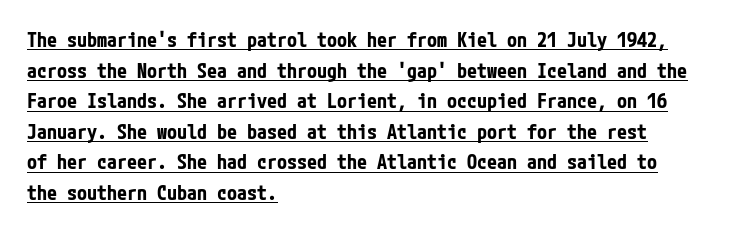
Q: Is the text bold? A: Yes.
Q: Is the text italic (slanted)? A: No, it is upright.
Q: Is the text underlined? A: Yes.
Q: How is the paragraph aligned? A: Left-aligned.
Q: Is the spacing between letters normal or unusually wide? A: Normal.
Q: Is the spacing between lines tight, normal or loose? A: Normal.
